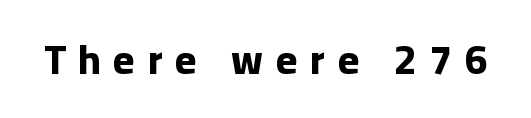
{"serif": "no", "italic": "no", "bold": "yes", "weight": "bold", "width": "normal", "stroke_contrast": "low", "x_height": "medium", "monospaced": "no", "underline": "no", "letter_spacing": "wide", "letter_spacing_em": 0.31, "glyph_px": 41}
